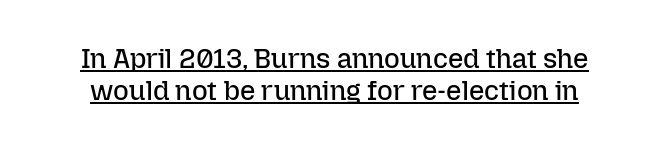
This is the regular roman posture of the typeface. Unbolded letterforms with no extra heft. Nothing unusual about the tracking: characters are spaced as the font intends. Emphasis is given by a line drawn under the lettering.
